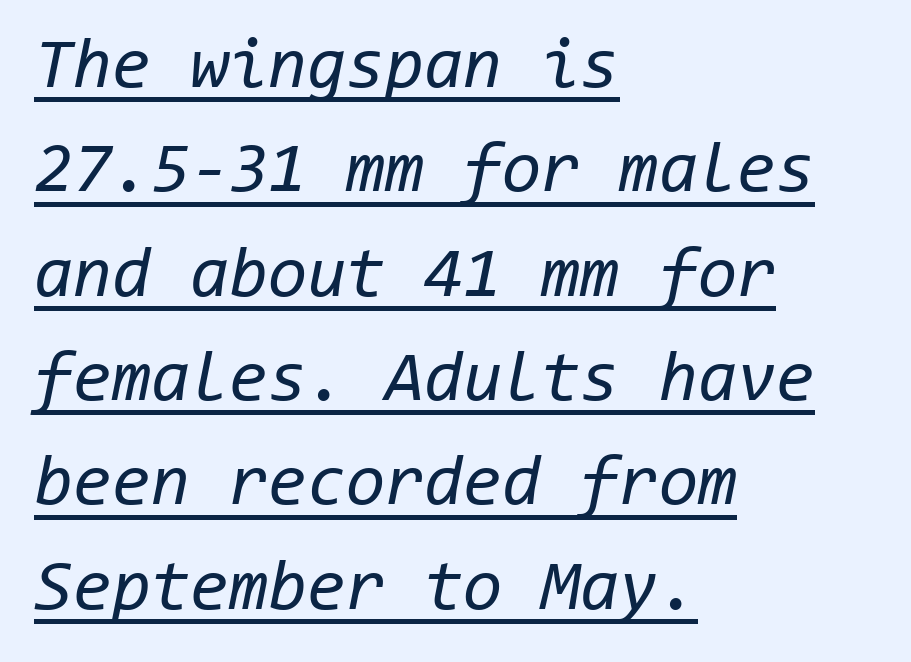
The image shows 71 px regular-weight type, italic (leaning right), monospaced; set left-aligned, normal line spacing (1.47x), normal letter spacing, underlined; low stroke contrast and a medium x-height.
